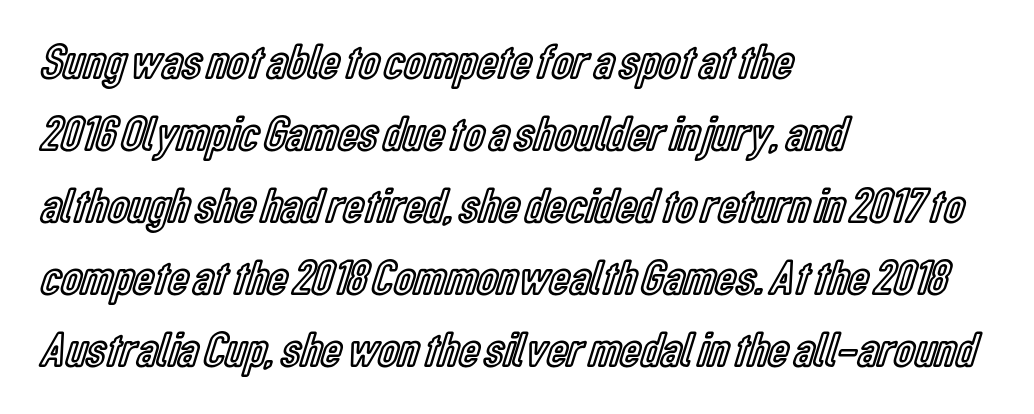
Q: Is the text italic (slanted)? A: Yes.
Q: Is the text underlined? A: No.
Q: How is the paragraph aligned? A: Left-aligned.
Q: Is the spacing between letters normal or unusually wide? A: Normal.
Q: Is the spacing between lines tight, normal or loose? A: Normal.
Q: Width (condensed, normal, or wide)? A: Condensed.
Q: x-height? A: Medium.
Q: Monospaced? A: No.
